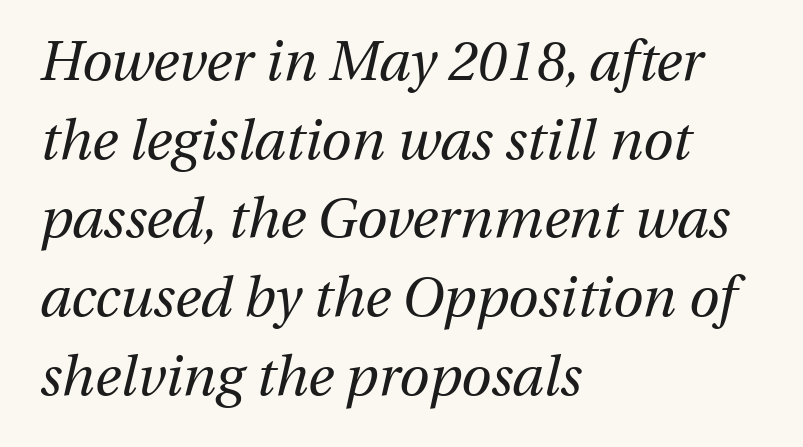
The image shows 55 px regular-weight type, italic (leaning right); set left-aligned, normal line spacing (1.43x), normal letter spacing, not underlined; medium stroke contrast and a medium x-height.
